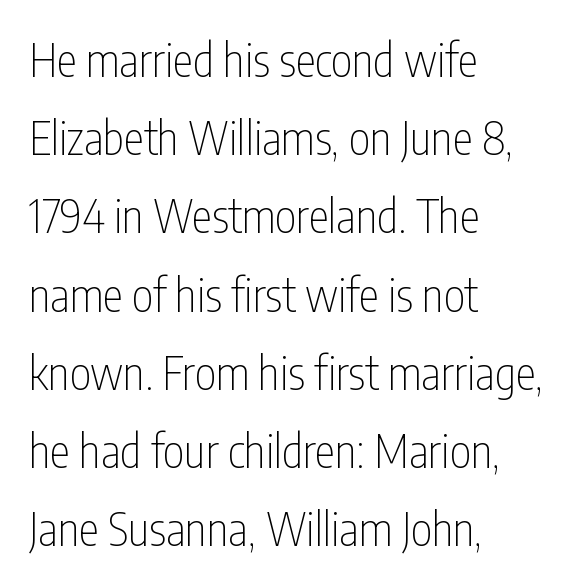
{"serif": "no", "italic": "no", "bold": "no", "weight": "thin", "width": "condensed", "stroke_contrast": "low", "x_height": "medium", "monospaced": "no", "underline": "no", "align": "left", "line_spacing": "normal", "line_spacing_ratio": 1.7, "letter_spacing": "normal", "letter_spacing_em": 0.0, "glyph_px": 46}
